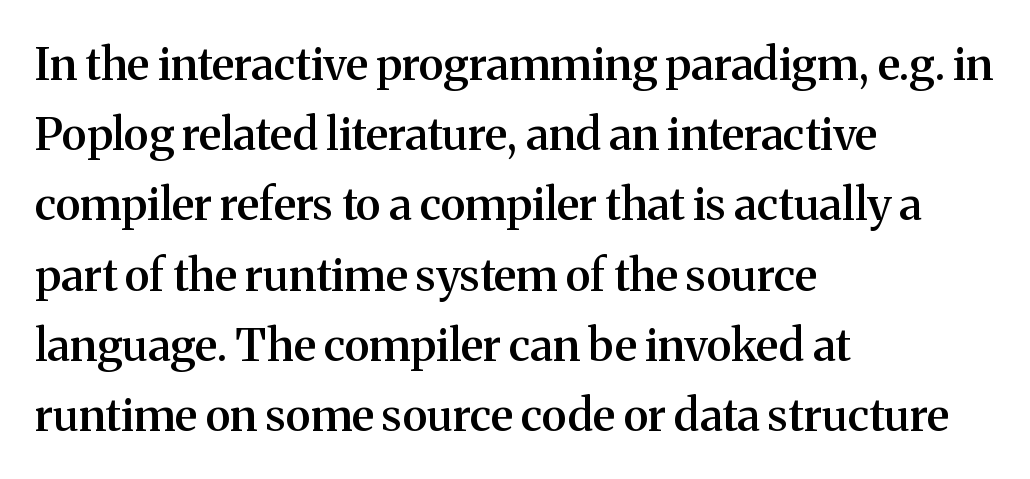
Q: Is the text bold? A: Semi-bold.
Q: Is the text italic (slanted)? A: No, it is upright.
Q: Is the typeface a serif or a sans-serif typeface? A: Serif.
Q: Is the text underlined? A: No.
Q: How is the paragraph aligned? A: Left-aligned.
Q: Is the spacing between letters normal or unusually wide? A: Normal.
Q: Is the spacing between lines tight, normal or loose? A: Normal.
Q: Width (condensed, normal, or wide)? A: Normal.
Q: Stroke contrast? A: Medium.
Q: x-height? A: Medium.
Q: Monospaced? A: No.
